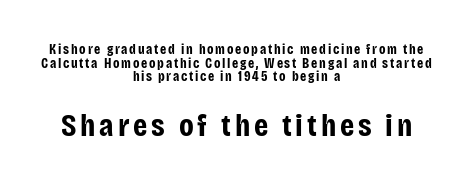
Each new line begins almost immediately beneath the previous one. Do the letters lean? They stand straight. Stroke terminals: plain, sans-serif. This sample has the flowing, uneven cadence of proportional lettering. Caption: upper text group reduced, lower text group enlarged. Typographic density is high because the face is bold.
